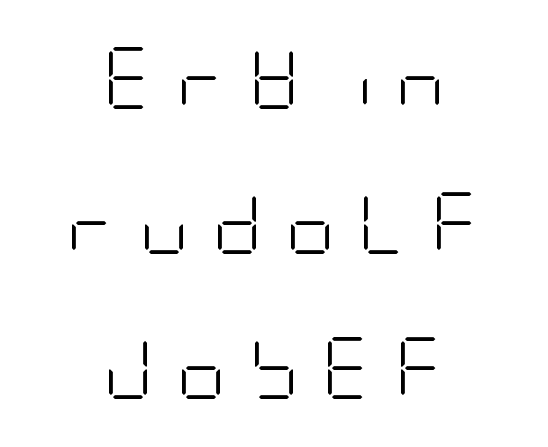
Q: Is the text bold? A: No.
Q: Is the text italic (slanted)? A: No, it is upright.
Q: Is the typeface a serif or a sans-serif typeface? A: Sans-serif.
Q: Is the text underlined? A: No.
Q: How is the paragraph aligned? A: Centered.
Q: Is the spacing between letters normal or unusually wide? A: Unusually wide.
Q: Is the spacing between lines tight, normal or loose? A: Loose.
Q: Width (condensed, normal, or wide)? A: Condensed.
Q: Stroke contrast? A: Low.
Q: x-height? A: Large.
